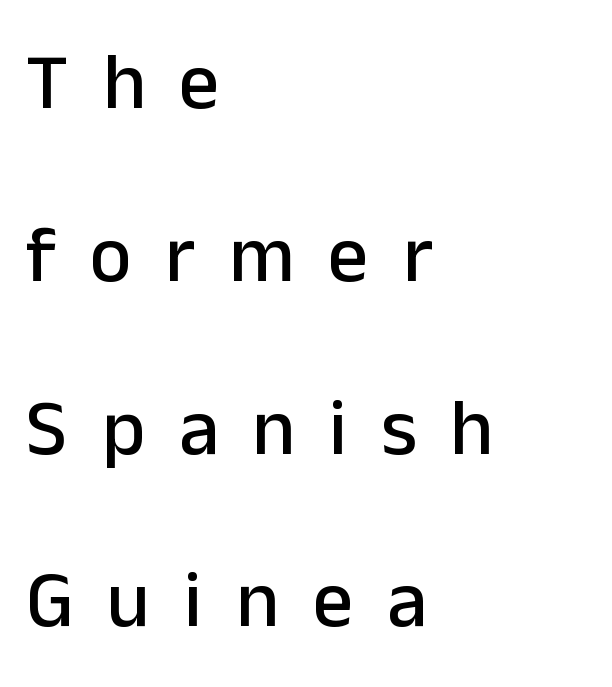
Q: Is the text italic (slanted)? A: No, it is upright.
Q: Is the typeface a serif or a sans-serif typeface? A: Sans-serif.
Q: Is the text underlined? A: No.
Q: How is the paragraph aligned? A: Left-aligned.
Q: Is the spacing between letters normal or unusually wide? A: Unusually wide.
Q: Is the spacing between lines tight, normal or loose? A: Loose.
Q: Width (condensed, normal, or wide)? A: Normal.
Q: Stroke contrast? A: Low.
Q: x-height? A: Medium.
Q: Monospaced? A: No.
